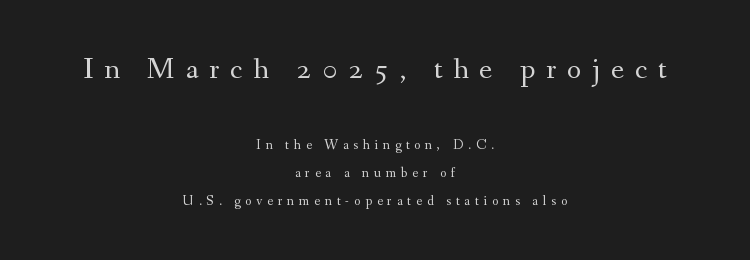
The image shows 31 px regular-weight serif type, upright; set centered, loose line spacing (2.0x), unusually wide letter spacing (+0.34 em), not underlined; the first (top) block is 2.21x larger; medium stroke contrast and a small x-height.
